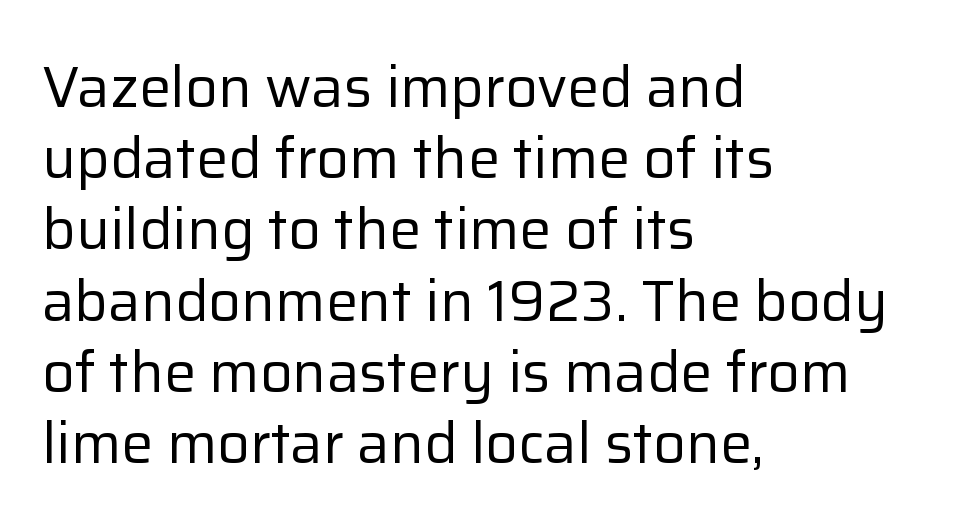
{"serif": "no", "italic": "no", "bold": "no", "weight": "regular", "width": "normal", "stroke_contrast": "low", "x_height": "medium", "monospaced": "no", "underline": "no", "align": "left", "line_spacing": "normal", "line_spacing_ratio": 1.25, "letter_spacing": "normal", "letter_spacing_em": 0.0, "glyph_px": 57}
